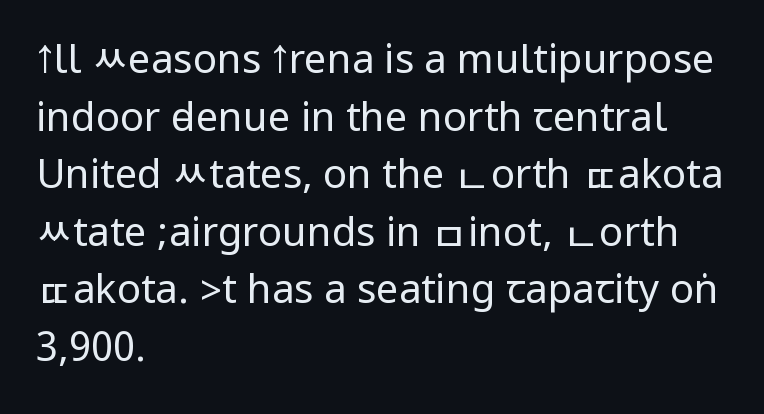
Q: Is the text bold? A: No.
Q: Is the text italic (slanted)? A: No, it is upright.
Q: Is the typeface a serif or a sans-serif typeface? A: Sans-serif.
Q: Is the text underlined? A: No.
Q: How is the paragraph aligned? A: Left-aligned.
Q: Is the spacing between letters normal or unusually wide? A: Normal.
Q: Is the spacing between lines tight, normal or loose? A: Normal.
Q: Width (condensed, normal, or wide)? A: Condensed.
Q: Stroke contrast? A: Low.
